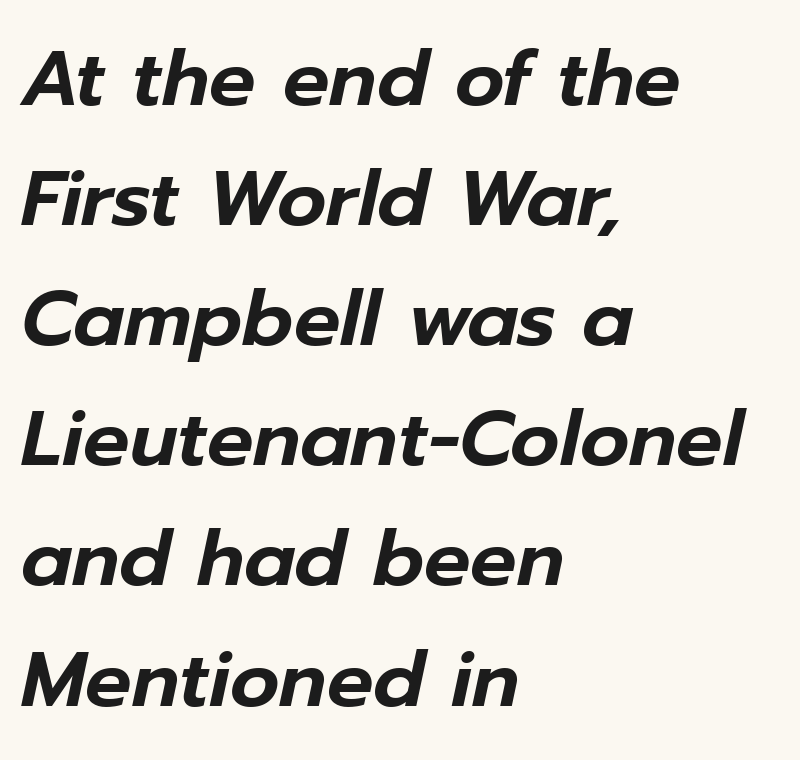
Q: Is the text italic (slanted)? A: Yes, it leans right by about 12 degrees.
Q: Is the text underlined? A: No.
Q: How is the paragraph aligned? A: Left-aligned.
Q: Is the spacing between letters normal or unusually wide? A: Normal.
Q: Is the spacing between lines tight, normal or loose? A: Normal.
Q: Width (condensed, normal, or wide)? A: Normal.
Q: Stroke contrast? A: Low.
Q: x-height? A: Medium.
Q: Monospaced? A: No.
